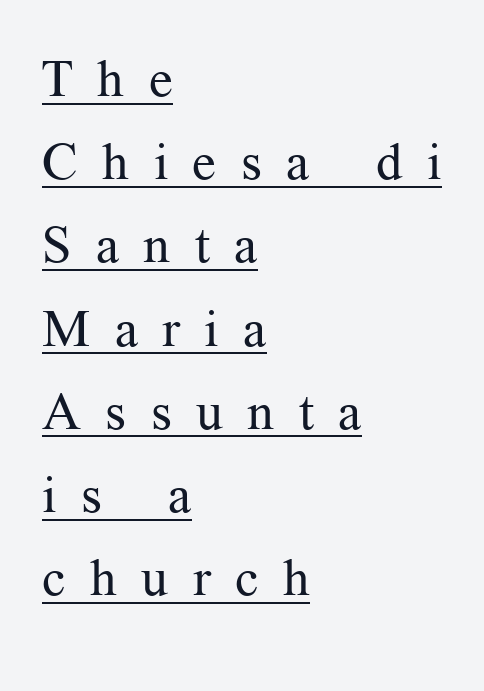
Q: Is the text bold? A: No.
Q: Is the text italic (slanted)? A: No, it is upright.
Q: Is the typeface a serif or a sans-serif typeface? A: Serif.
Q: Is the text underlined? A: Yes.
Q: How is the paragraph aligned? A: Left-aligned.
Q: Is the spacing between letters normal or unusually wide? A: Unusually wide.
Q: Is the spacing between lines tight, normal or loose? A: Normal.
Q: Width (condensed, normal, or wide)? A: Normal.
Q: Stroke contrast? A: Medium.
Q: x-height? A: Medium.
Q: Monospaced? A: No.
